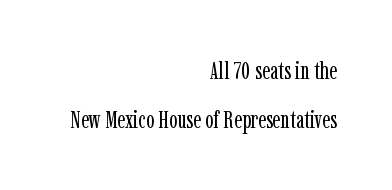
Q: Is the text bold? A: No.
Q: Is the text italic (slanted)? A: No, it is upright.
Q: Is the text underlined? A: No.
Q: How is the paragraph aligned? A: Right-aligned.
Q: Is the spacing between letters normal or unusually wide? A: Normal.
Q: Is the spacing between lines tight, normal or loose? A: Loose.
